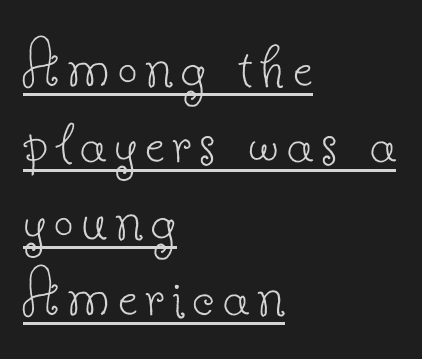
The image shows 70 px thin serif type, upright; set left-aligned, tight line spacing (1.09x), underlined; low stroke contrast and a small x-height.
